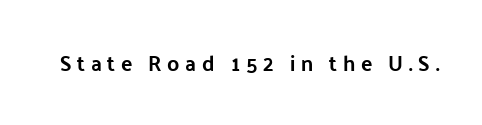
{"italic": "no", "underline": "no", "letter_spacing": "wide", "letter_spacing_em": 0.27, "glyph_px": 21}
